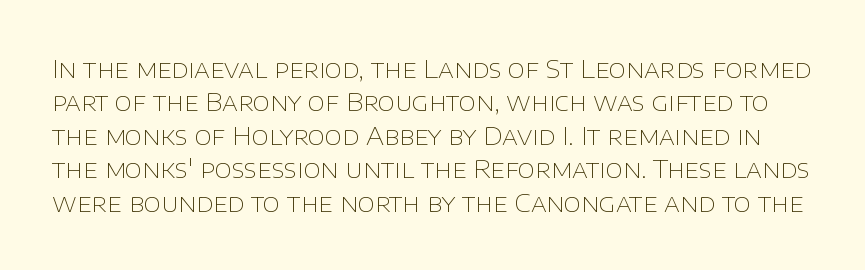
The image shows 25 px text type, upright; set normal line spacing (1.34x), normal letter spacing, not underlined.
